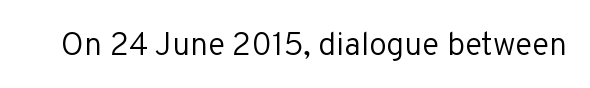
Q: Is the text bold? A: No.
Q: Is the text italic (slanted)? A: No, it is upright.
Q: Is the typeface a serif or a sans-serif typeface? A: Sans-serif.
Q: Is the text underlined? A: No.
Q: Is the spacing between letters normal or unusually wide? A: Normal.
Q: Width (condensed, normal, or wide)? A: Normal.
Q: Stroke contrast? A: Low.
Q: x-height? A: Medium.
Q: Monospaced? A: No.
